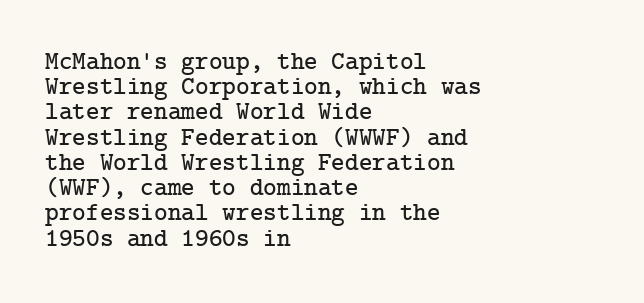
Q: Is the text italic (slanted)? A: No, it is upright.
Q: Is the text underlined? A: No.
Q: How is the paragraph aligned? A: Left-aligned.
Q: Is the spacing between letters normal or unusually wide? A: Normal.
Q: Is the spacing between lines tight, normal or loose? A: Tight.
